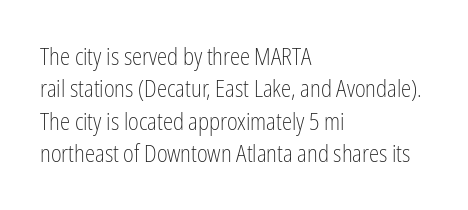
Q: Is the text bold? A: No.
Q: Is the text italic (slanted)? A: No, it is upright.
Q: Is the text underlined? A: No.
Q: How is the paragraph aligned? A: Left-aligned.
Q: Is the spacing between letters normal or unusually wide? A: Normal.
Q: Is the spacing between lines tight, normal or loose? A: Normal.
